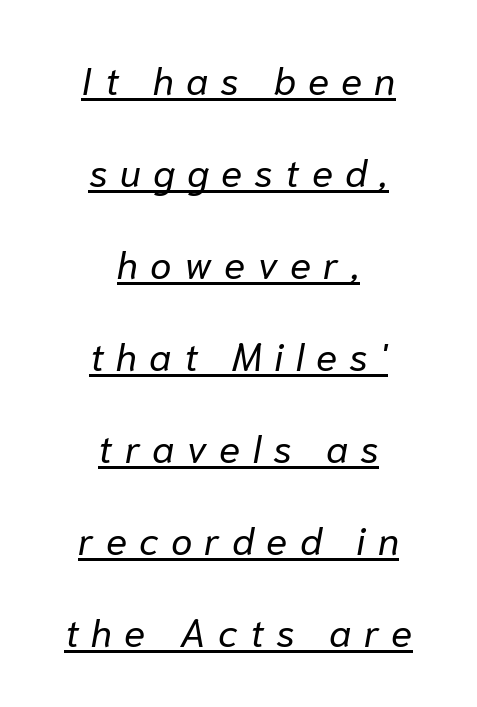
{"italic": "yes", "lean": "right", "slant_degrees": 10, "bold": "no", "weight": "regular", "width": "normal", "stroke_contrast": "low", "x_height": "medium", "monospaced": "no", "underline": "yes", "align": "center", "line_spacing": "loose", "line_spacing_ratio": 2.36, "letter_spacing": "wide", "letter_spacing_em": 0.31, "glyph_px": 39}
